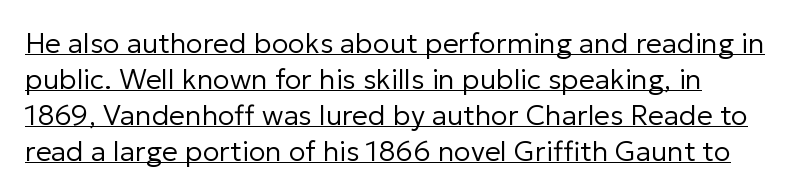
{"serif": "no", "italic": "no", "bold": "no", "weight": "regular", "width": "normal", "stroke_contrast": "low", "x_height": "medium", "monospaced": "no", "underline": "yes", "line_spacing": "normal", "line_spacing_ratio": 1.28, "letter_spacing": "normal", "letter_spacing_em": 0.0, "glyph_px": 28}
